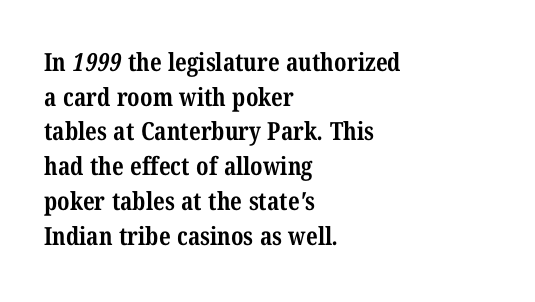
Caption: multi-line text, flush left, ragged right. Default kerning and tracking; the words read as compact shapes. Typographic density is high because the face is bold. Anything drawn beneath the words? Only blank space. The designer left line spacing at the default.
